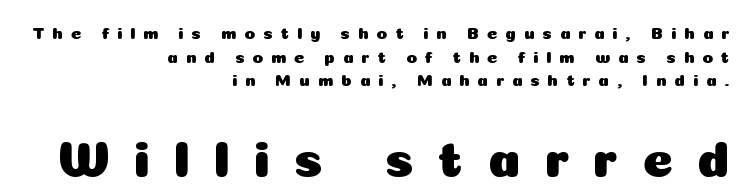
The image shows 52 px sans-serif type, upright; set right-aligned, normal line spacing (1.39x), unusually wide letter spacing (+0.46 em), not underlined; the second (bottom) block is 3.06x larger; low stroke contrast and a medium x-height.
